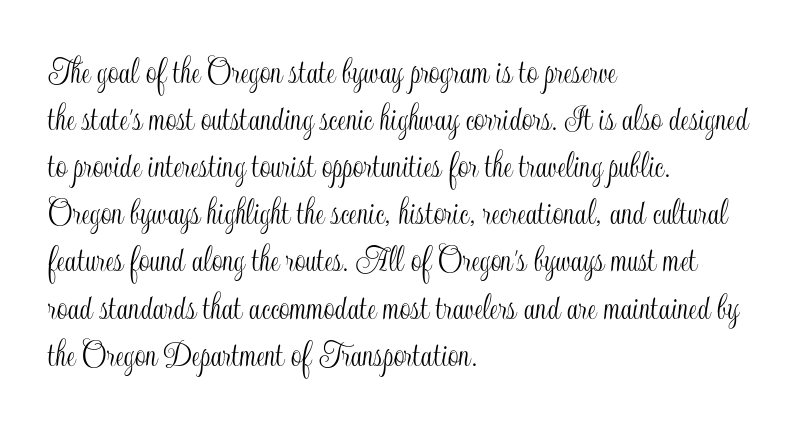
Here the designer chose a conventional face with non-uniform glyph widths. Teacher's note: observe the even left margin — that is flush-left alignment. Is the letter spacing exaggerated? No — it looks like the ordinary default. Quick note: underline off.
